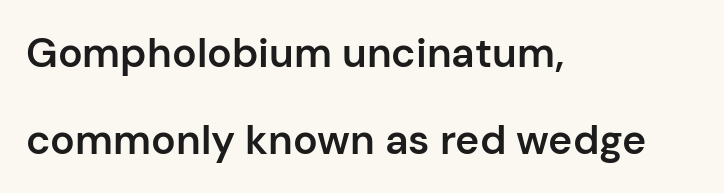
Q: Is the text bold? A: Semi-bold.
Q: Is the text italic (slanted)? A: No, it is upright.
Q: Is the typeface a serif or a sans-serif typeface? A: Sans-serif.
Q: Is the text underlined? A: No.
Q: How is the paragraph aligned? A: Left-aligned.
Q: Is the spacing between letters normal or unusually wide? A: Normal.
Q: Is the spacing between lines tight, normal or loose? A: Loose.
Q: Width (condensed, normal, or wide)? A: Normal.
Q: Stroke contrast? A: Low.
Q: x-height? A: Medium.
Q: Monospaced? A: No.
